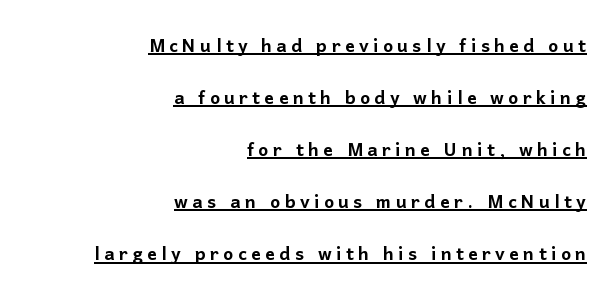
Line endings align vertically; line beginnings do not. Is there any slant? The stems are plumb. The rendering uses the underline text-decoration. What's the leading like? Stretched, with rows far apart.
